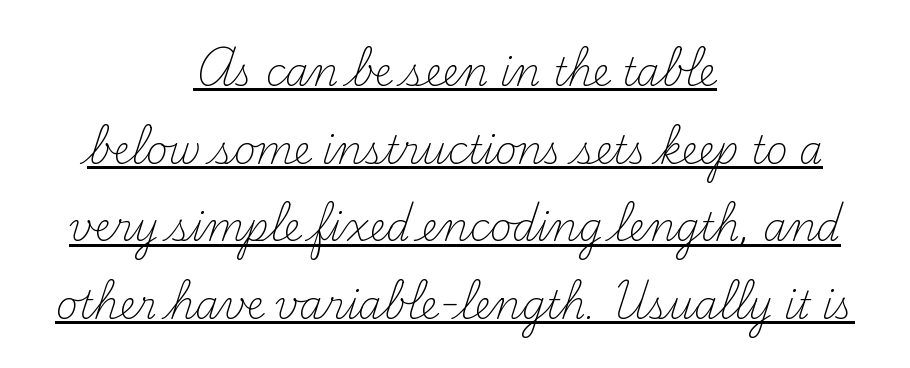
Proportional: the letters do not fall into vertical columns. The rendering uses a large line-height, opening up the rows. Default kerning and tracking; the words read as compact shapes.
